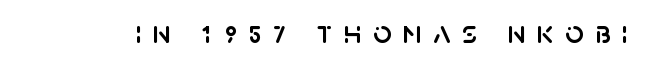
Q: Is the text italic (slanted)? A: No, it is upright.
Q: Is the typeface a serif or a sans-serif typeface? A: Sans-serif.
Q: Is the text underlined? A: No.
Q: Is the spacing between letters normal or unusually wide? A: Unusually wide.
Q: Width (condensed, normal, or wide)? A: Normal.
Q: Stroke contrast? A: Low.
Q: x-height? A: Large.
Q: Monospaced? A: No.
